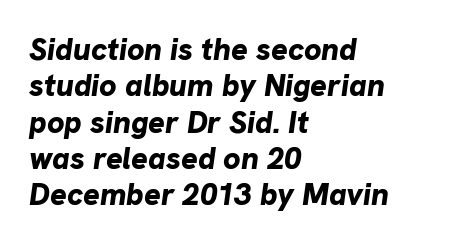
The font's italic variant was chosen for this text. Note the varied advance widths — an 'i' is clearly narrower than an 'm'. This sample uses plain, unmodified letter spacing. Heavy, bold letterforms. Quick note: underline off. The setting favours the left margin, as ordinary paragraphs usually do.
